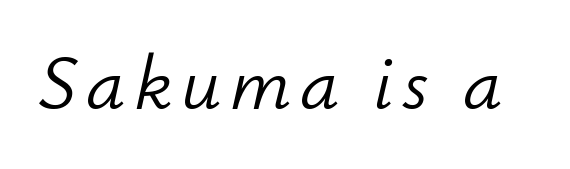
The rendering applies a slant to the glyphs. Varying glyph widths throughout — classic text-font behaviour. Unbolded letterforms with no extra heft. The space beneath each line is pristine and unruled.
